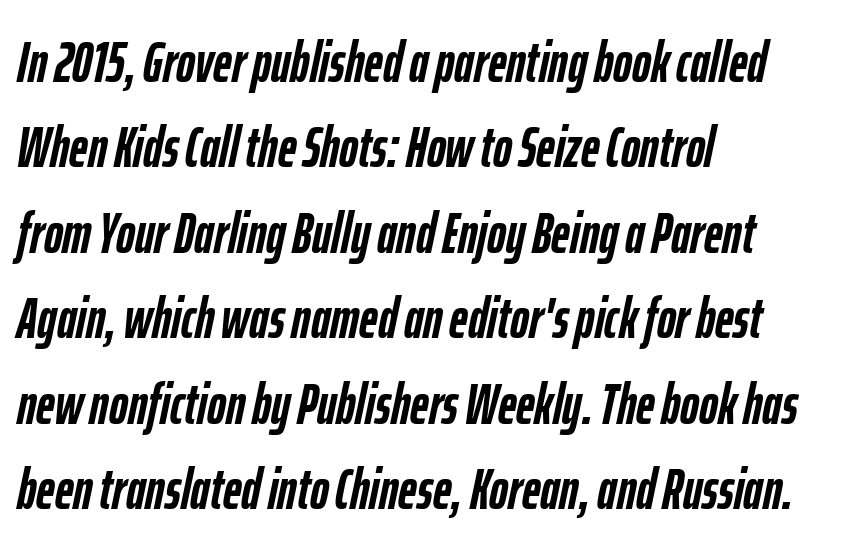
The image shows 57 px semibold, condensed type, italic (leaning right); set left-aligned, normal line spacing (1.5x), normal letter spacing, not underlined; low stroke contrast and a medium x-height.
